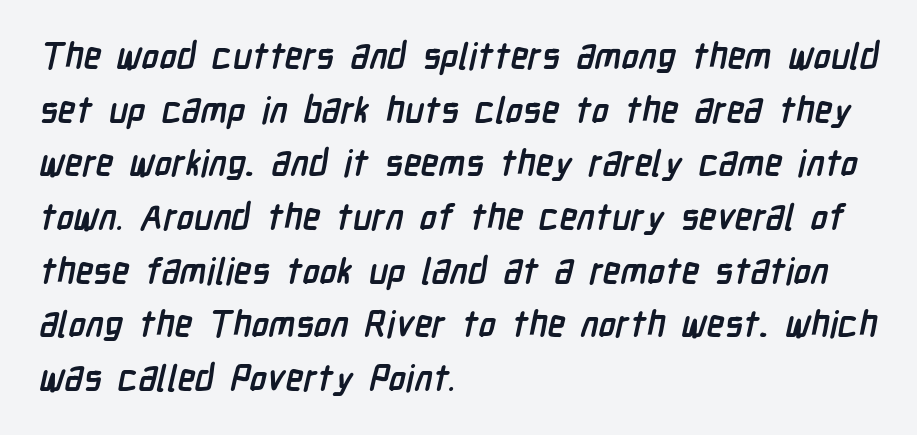
The image shows 36 px semibold, condensed sans-serif type; set left-aligned, normal line spacing (1.49x), normal letter spacing, not underlined; low stroke contrast and a medium x-height.
